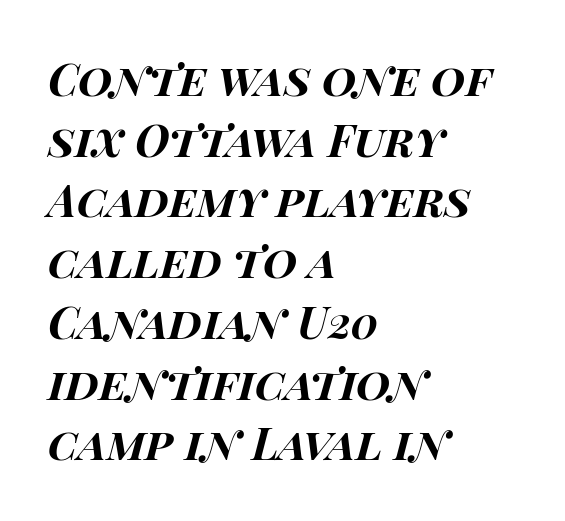
{"italic": "yes", "lean": "right", "slant_degrees": 15, "bold": "yes", "weight": "bold", "width": "wide", "stroke_contrast": "high", "x_height": "large", "monospaced": "no", "underline": "no", "align": "left", "line_spacing": "normal", "line_spacing_ratio": 1.38, "letter_spacing": "normal", "letter_spacing_em": 0.0, "glyph_px": 44}
